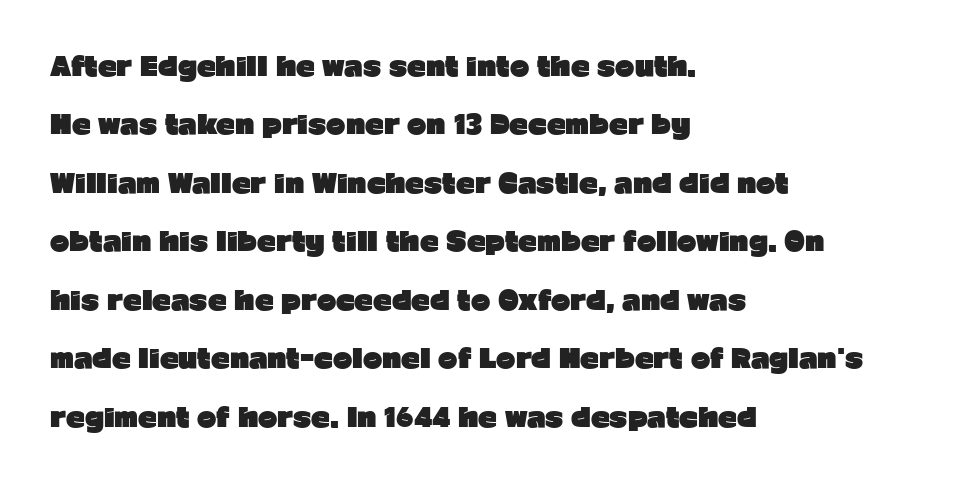
In terms of letterspacing, this is plain default setting. What's the leading like? Stretched, with rows far apart. Weight check: bold — yes, fully. Italic: no, the glyphs are upright roman. A classic flush-left, rag-right setting is used for this passage.
